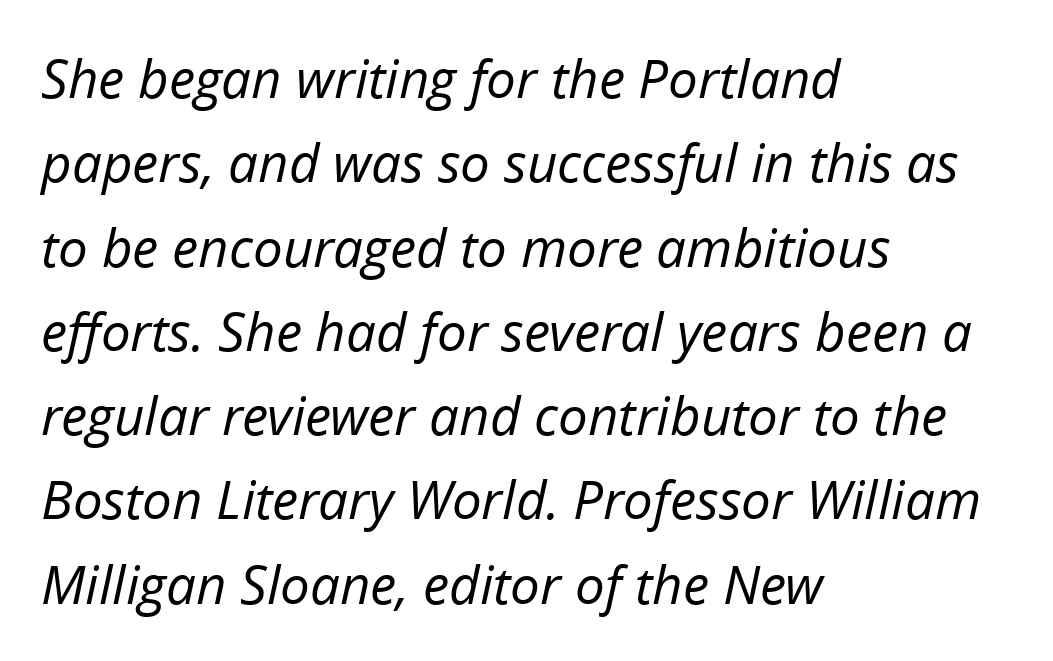
The image shows 53 px regular-weight type, italic (leaning right); set left-aligned, normal line spacing (1.59x), normal letter spacing, not underlined; low stroke contrast and a medium x-height.
